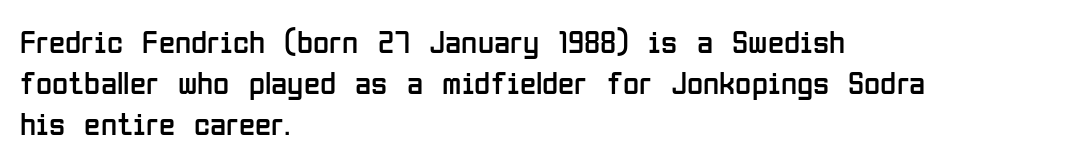
The image shows 33 px regular-weight, condensed sans-serif type, upright; set left-aligned, line spacing 1.24x, normal letter spacing, not underlined; low stroke contrast and a medium x-height.
